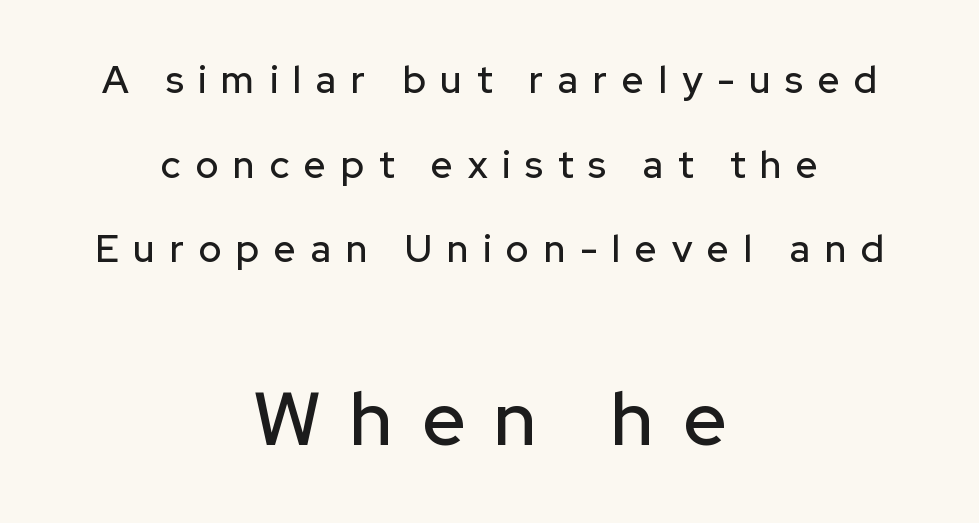
This rendering widens character spacing well past its baseline value. Is there any slant? The stems are plumb. This sample trades compactness for vertical openness between lines. The zone under the glyphs is completely vacant. The more generous point size was reserved for the lower chunk. Grotesque or geometric, the face here clearly has no serifs.
